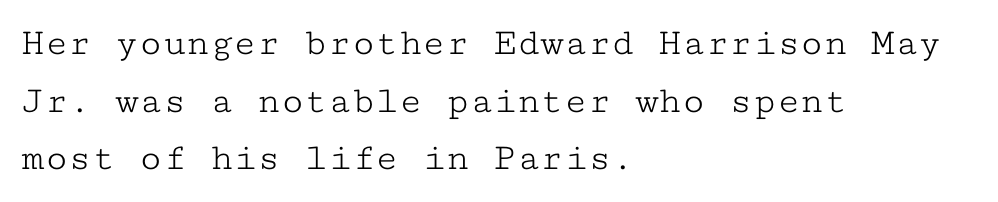
The image shows 39 px light, wide serif type, upright, monospaced; set left-aligned, normal line spacing (1.48x), normal letter spacing, not underlined; low stroke contrast and a medium x-height.
